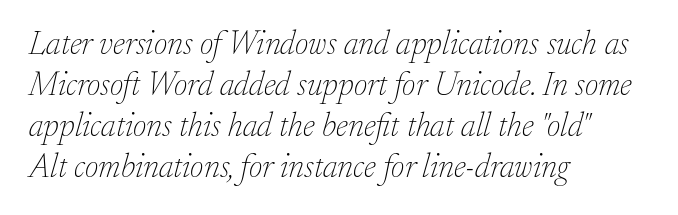
The rendering uses natural spacing where letterforms have individual widths. Ink coverage per letter is moderate at most. Unmarked baselines from the first word to the last. Looking at the ascenders, they clearly lean. Serif or sans? Serif — the stroke terminals have little feet.
